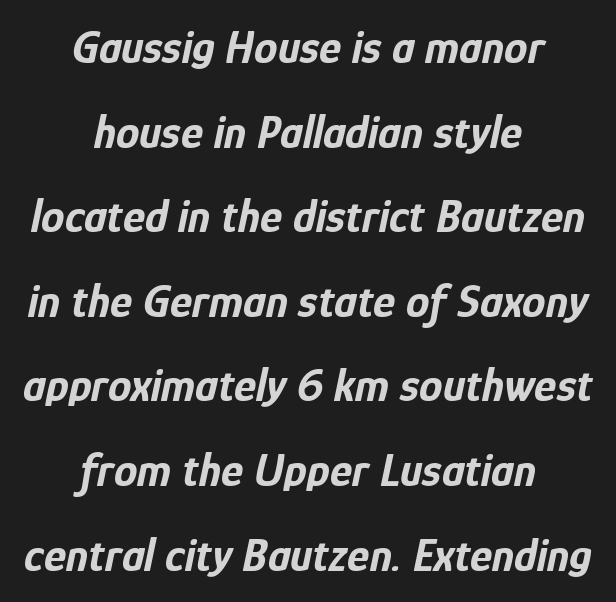
The image shows 47 px bold, condensed type, italic (leaning right); set centered, line spacing 1.8x, normal letter spacing, not underlined; low stroke contrast and a medium x-height.
